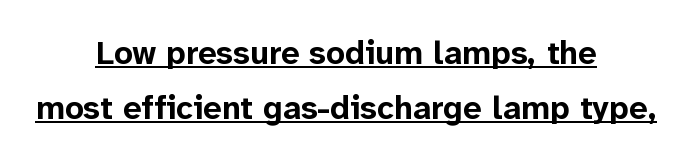
Q: Is the text bold? A: Yes.
Q: Is the text italic (slanted)? A: No, it is upright.
Q: Is the typeface a serif or a sans-serif typeface? A: Sans-serif.
Q: Is the text underlined? A: Yes.
Q: How is the paragraph aligned? A: Centered.
Q: Is the spacing between letters normal or unusually wide? A: Normal.
Q: Is the spacing between lines tight, normal or loose? A: Normal.
Q: Width (condensed, normal, or wide)? A: Normal.
Q: Stroke contrast? A: Low.
Q: x-height? A: Medium.
Q: Monospaced? A: No.
